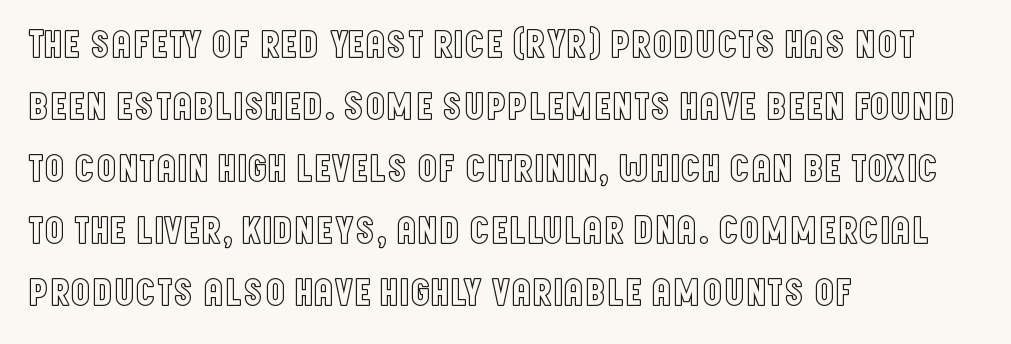
Q: Is the text italic (slanted)? A: No, it is upright.
Q: Is the text underlined? A: No.
Q: How is the paragraph aligned? A: Left-aligned.
Q: Is the spacing between letters normal or unusually wide? A: Normal.
Q: Is the spacing between lines tight, normal or loose? A: Normal.
Q: Width (condensed, normal, or wide)? A: Condensed.
Q: x-height? A: Large.
Q: Monospaced? A: No.
